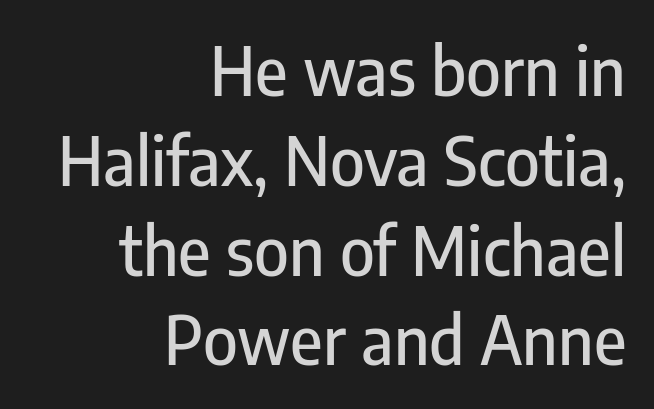
{"serif": "no", "italic": "no", "width": "condensed", "stroke_contrast": "low", "x_height": "medium", "monospaced": "no", "underline": "no", "align": "right", "line_spacing": "normal", "line_spacing_ratio": 1.36, "letter_spacing": "normal", "letter_spacing_em": 0.0, "glyph_px": 66}
